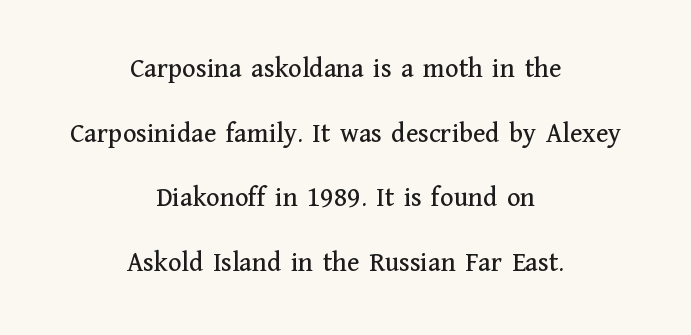
{"serif": "yes", "italic": "no", "width": "normal", "stroke_contrast": "medium", "x_height": "medium", "monospaced": "no", "underline": "no", "align": "center", "line_spacing": "loose", "line_spacing_ratio": 2.31, "letter_spacing": "normal", "letter_spacing_em": 0.0, "glyph_px": 28}
